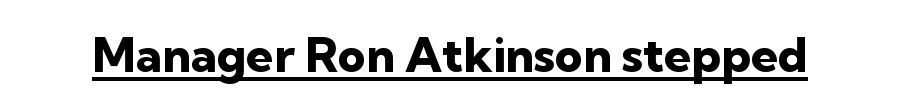
{"serif": "no", "italic": "no", "bold": "yes", "weight": "heavy", "width": "normal", "stroke_contrast": "low", "x_height": "medium", "monospaced": "no", "underline": "yes", "letter_spacing": "normal", "letter_spacing_em": 0.0, "glyph_px": 48}
